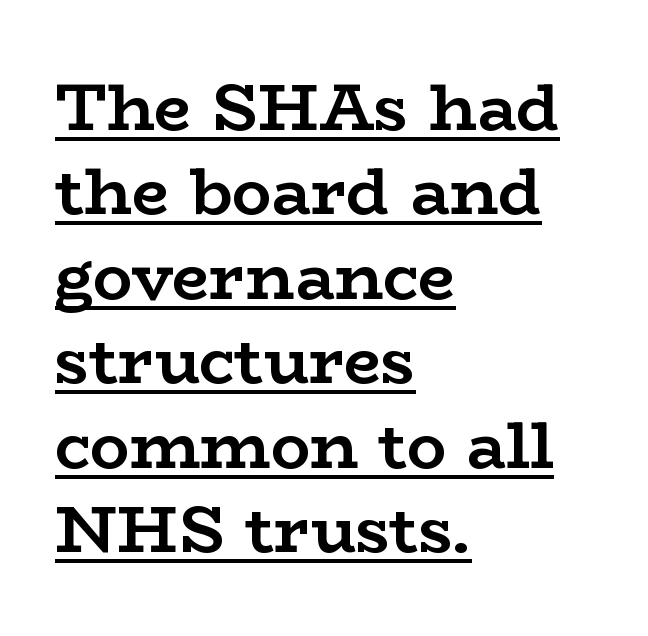
Q: Is the text bold? A: Yes.
Q: Is the text italic (slanted)? A: No, it is upright.
Q: Is the typeface a serif or a sans-serif typeface? A: Serif.
Q: Is the text underlined? A: Yes.
Q: How is the paragraph aligned? A: Left-aligned.
Q: Is the spacing between letters normal or unusually wide? A: Normal.
Q: Is the spacing between lines tight, normal or loose? A: Normal.
Q: Width (condensed, normal, or wide)? A: Wide.
Q: Stroke contrast? A: Low.
Q: x-height? A: Medium.
Q: Monospaced? A: No.
